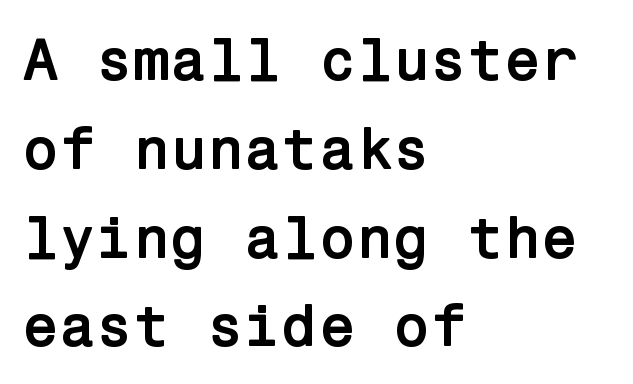
The ragged edge is on the right, which tells us the setting is flush left. Short note: letters normally spaced. Students, this is bold: see how much ink each stroke carries. Rendered with straight, roman letterforms. This rendering features lettering with no underline.
